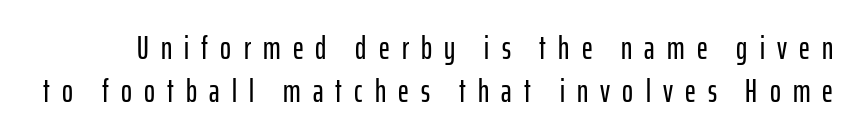
Evenly set lines give the paragraph a standard silhouette. Unlike a traditional serif, this face leaves its strokes unadorned. Just letters on the line, the space beneath them empty. Does extra space separate the letters? Yes, quite a lot of it. The passage shown is typed in a proportional face where columns would drift.
